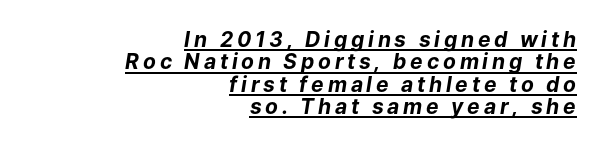
Horizontal bands of white between lines are thin slivers. I'd describe the lettering as bold — thick and assertive. The font's italic variant was chosen for this text. A baseline rule has been typeset under these characters. The compositor pushed each line to the right boundary.
